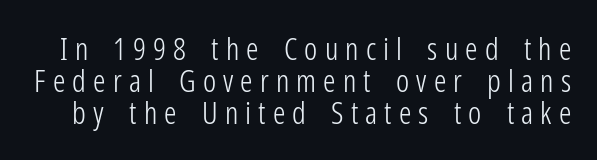
Here the designer chose a conventional face with non-uniform glyph widths. Cramped leading. The specimen reads as upright at a glance. Glance below the letters and you will spot only blank space. This reads as an unemphasized weight, regular at the heaviest.
